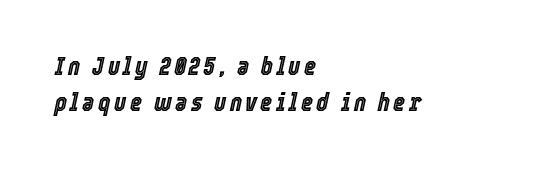
Leftover space on each line is placed entirely after the last word. Posture: slanted. The block of text has a typical density, with ordinary space between rows. Check the space under the baseline: it is left empty.
